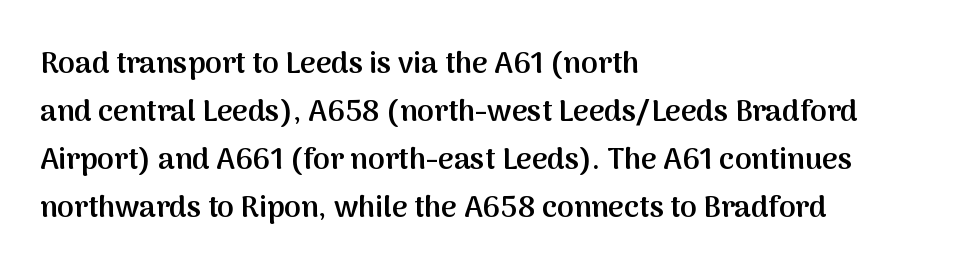
{"serif": "no", "italic": "no", "bold": "semi", "weight": "semibold", "width": "normal", "stroke_contrast": "medium", "x_height": "medium", "monospaced": "no", "underline": "no", "align": "left", "line_spacing": "normal", "line_spacing_ratio": 1.6, "letter_spacing": "normal", "letter_spacing_em": 0.0, "glyph_px": 30}
